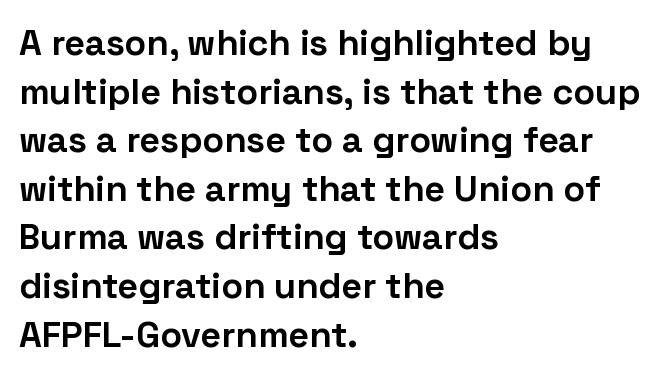
The rendering uses a bold face; every stroke is thick and dark. The passage shown is typed in a proportional face where columns would drift. The axis of the letterforms is exactly vertical. If you measured baseline to baseline, you'd find a middling distance. Reading down the block, your eye returns to a fixed left position each line.
